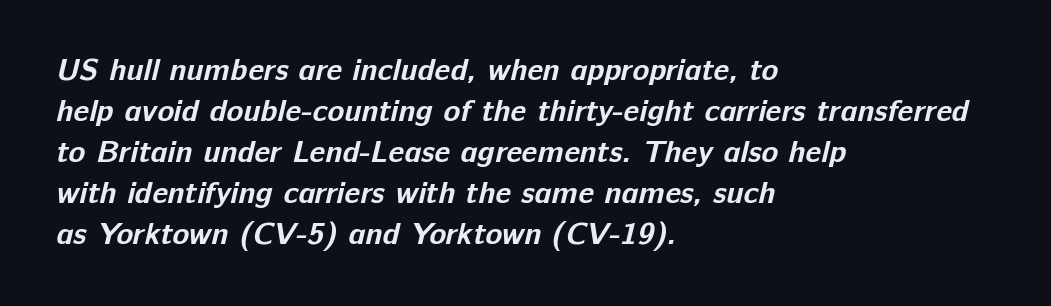
Q: Is the text bold? A: Yes.
Q: Is the typeface a serif or a sans-serif typeface? A: Sans-serif.
Q: Is the text underlined? A: No.
Q: How is the paragraph aligned? A: Left-aligned.
Q: Is the spacing between letters normal or unusually wide? A: Normal.
Q: Is the spacing between lines tight, normal or loose? A: Normal.
Q: Width (condensed, normal, or wide)? A: Normal.
Q: Stroke contrast? A: Low.
Q: x-height? A: Medium.
Q: Monospaced? A: No.
